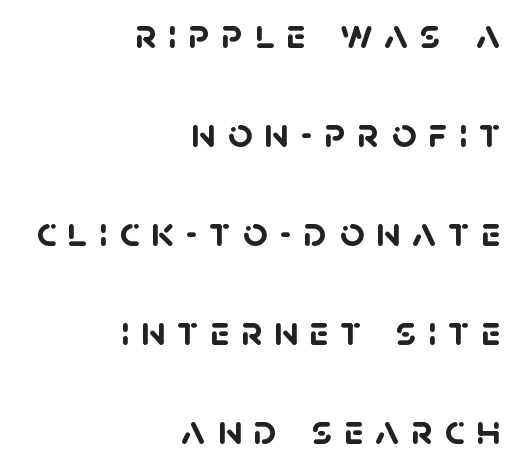
{"serif": "no", "bold": "yes", "weight": "semibold", "width": "normal", "stroke_contrast": "low", "x_height": "large", "monospaced": "no", "underline": "no", "align": "right", "line_spacing": "loose", "line_spacing_ratio": 2.3, "letter_spacing": "wide", "letter_spacing_em": 0.27, "glyph_px": 43}
